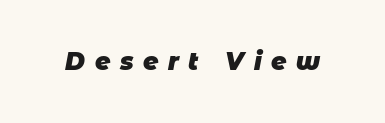
{"bold": "yes", "underline": "no", "letter_spacing": "wide", "letter_spacing_em": 0.4, "glyph_px": 24}
